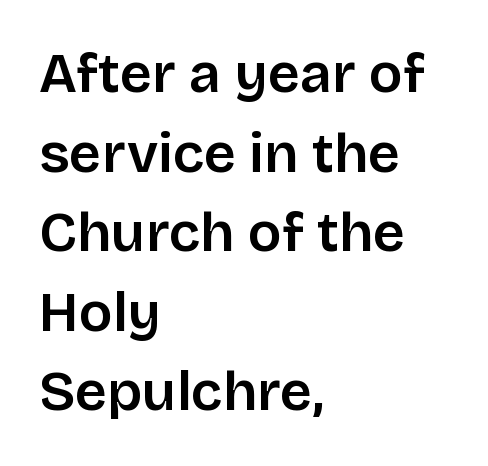
Q: Is the text bold? A: Semi-bold.
Q: Is the text italic (slanted)? A: No, it is upright.
Q: Is the typeface a serif or a sans-serif typeface? A: Sans-serif.
Q: Is the text underlined? A: No.
Q: How is the paragraph aligned? A: Left-aligned.
Q: Is the spacing between letters normal or unusually wide? A: Normal.
Q: Is the spacing between lines tight, normal or loose? A: Normal.
Q: Width (condensed, normal, or wide)? A: Normal.
Q: Stroke contrast? A: Low.
Q: x-height? A: Large.
Q: Monospaced? A: No.
